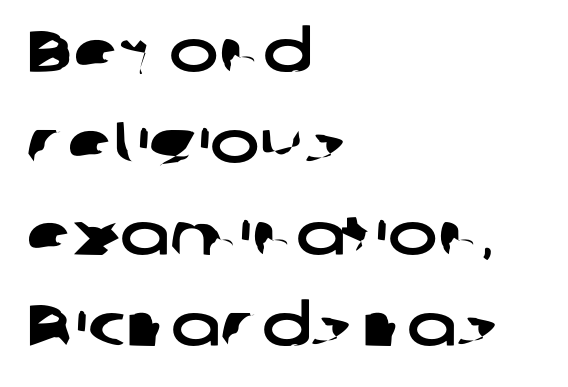
The string is rendered with underlining switched off. In terms of letterspacing, this is plain default setting. The passage is arranged the way most books set body copy — flush left. Font category for this specimen: sans-serif. The rendering uses natural spacing where letterforms have individual widths.
